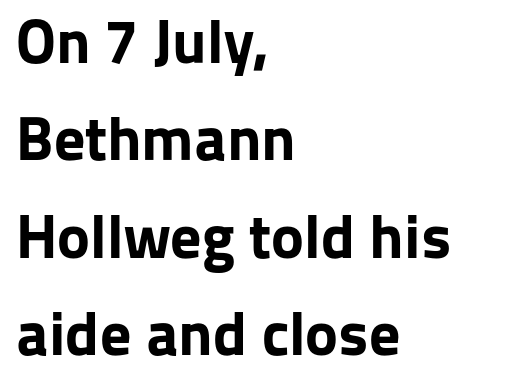
Q: Is the text bold? A: Yes.
Q: Is the text italic (slanted)? A: No, it is upright.
Q: Is the typeface a serif or a sans-serif typeface? A: Sans-serif.
Q: Is the text underlined? A: No.
Q: How is the paragraph aligned? A: Left-aligned.
Q: Is the spacing between letters normal or unusually wide? A: Normal.
Q: Is the spacing between lines tight, normal or loose? A: Normal.
Q: Width (condensed, normal, or wide)? A: Normal.
Q: Stroke contrast? A: Low.
Q: x-height? A: Medium.
Q: Monospaced? A: No.
